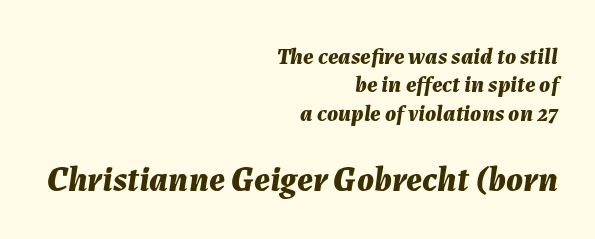
{"italic": "yes", "lean": "right", "slant_degrees": 7, "bold": "yes", "weight": "bold", "width": "normal", "stroke_contrast": "medium", "x_height": "medium", "monospaced": "no", "underline": "no", "align": "right", "line_spacing_ratio": 1.23, "letter_spacing": "normal", "letter_spacing_em": 0.0, "larger_block": "second", "size_ratio": 1.52, "glyph_px": 35}
